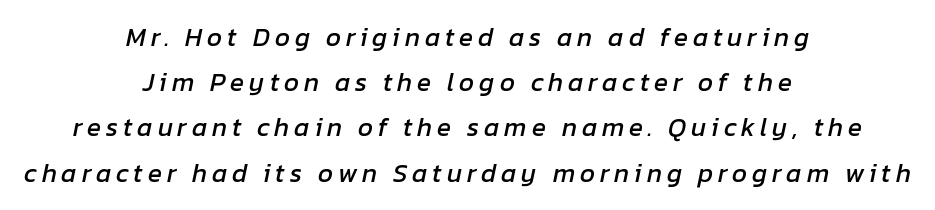
Q: Is the text italic (slanted)? A: Yes, it leans right by about 12 degrees.
Q: Is the text underlined? A: No.
Q: How is the paragraph aligned? A: Centered.
